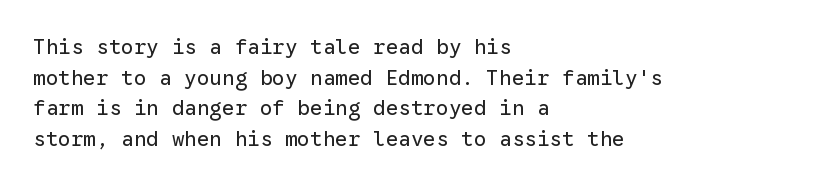
The strip under each line holds only bare page. The lines in this sample share a left origin and differ only in where they stop. The block of text has a typical density, with ordinary space between rows. A typesetter would call this zero additional tracking. Each stroke keeps to a modest, everyday thickness or less. Style check: upright.
